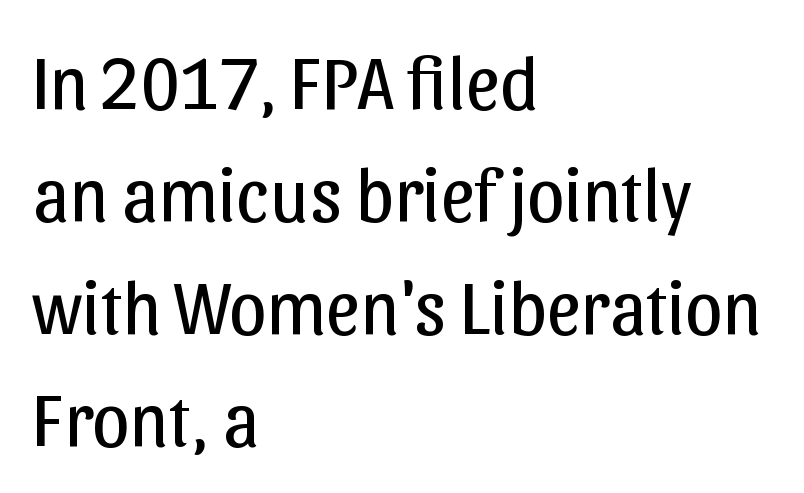
Q: Is the text bold? A: No.
Q: Is the text italic (slanted)? A: No, it is upright.
Q: Is the typeface a serif or a sans-serif typeface? A: Sans-serif.
Q: Is the text underlined? A: No.
Q: How is the paragraph aligned? A: Left-aligned.
Q: Is the spacing between letters normal or unusually wide? A: Normal.
Q: Is the spacing between lines tight, normal or loose? A: Normal.
Q: Width (condensed, normal, or wide)? A: Normal.
Q: Stroke contrast? A: Low.
Q: x-height? A: Medium.
Q: Monospaced? A: No.
